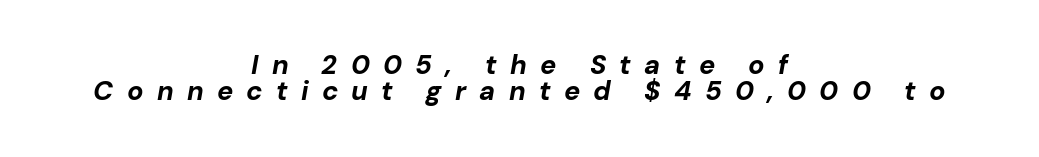
{"italic": "yes", "lean": "right", "slant_degrees": 10, "bold": "yes", "underline": "no", "align": "center", "line_spacing": "tight", "line_spacing_ratio": 0.98, "letter_spacing": "wide", "letter_spacing_em": 0.49, "glyph_px": 27}
